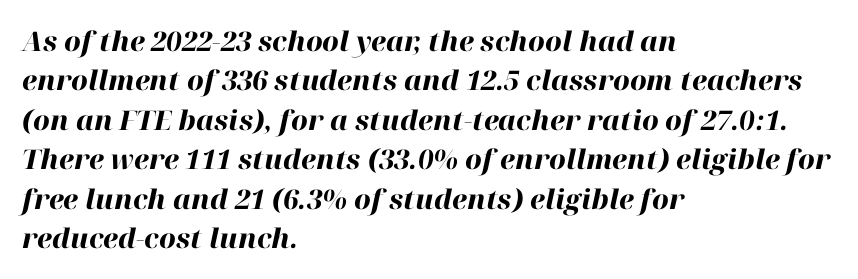
Leftover space on each line is placed entirely after the last word. This is oblique type, the kind used for emphasis or titles. The gap between lines stays unmarked. Honestly, the letter spacing is just normal — you wouldn't notice it.
